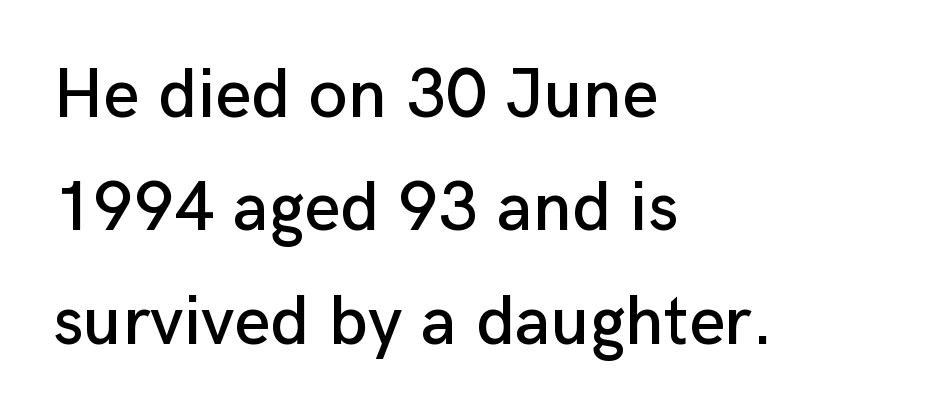
Q: Is the text italic (slanted)? A: No, it is upright.
Q: Is the typeface a serif or a sans-serif typeface? A: Sans-serif.
Q: Is the text underlined? A: No.
Q: How is the paragraph aligned? A: Left-aligned.
Q: Is the spacing between letters normal or unusually wide? A: Normal.
Q: Is the spacing between lines tight, normal or loose? A: Normal.
Q: Width (condensed, normal, or wide)? A: Normal.
Q: Stroke contrast? A: Low.
Q: x-height? A: Medium.
Q: Monospaced? A: No.
